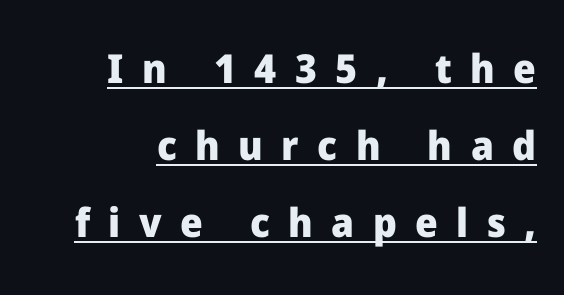
{"serif": "no", "italic": "no", "bold": "yes", "weight": "heavy", "width": "normal", "stroke_contrast": "low", "x_height": "medium", "monospaced": "no", "underline": "yes", "align": "right", "line_spacing": "loose", "line_spacing_ratio": 1.92, "letter_spacing": "wide", "letter_spacing_em": 0.46, "glyph_px": 40}
